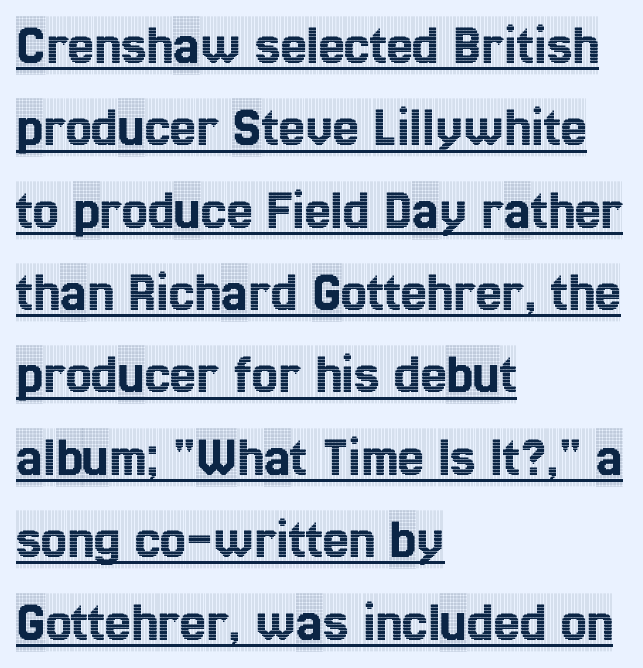
This is underlined copy, the kind a proofreader might mark for attention. The type family on display is of the serif kind. What's the leading like? Ordinary, nothing unusual. Compared with a centered layout, this one pins lines to the left instead.
